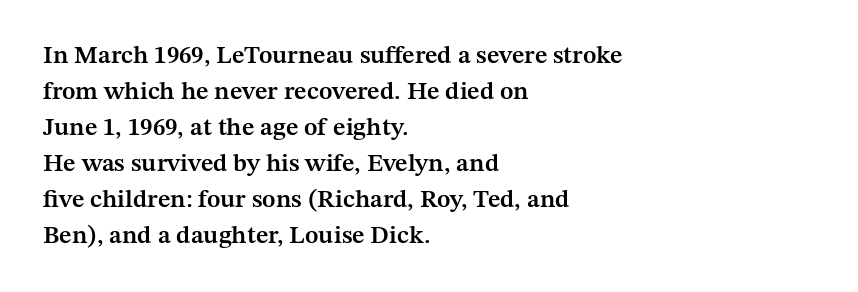
Q: Is the text bold? A: Semi-bold.
Q: Is the text italic (slanted)? A: No, it is upright.
Q: Is the text underlined? A: No.
Q: How is the paragraph aligned? A: Left-aligned.
Q: Is the spacing between letters normal or unusually wide? A: Normal.
Q: Is the spacing between lines tight, normal or loose? A: Normal.
